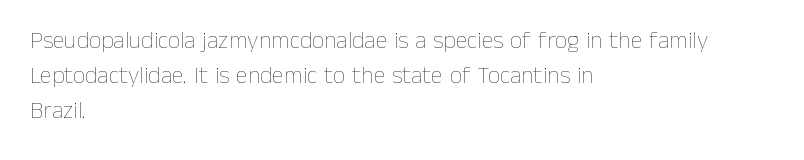
No word sits above an underline. This is the regular roman posture of the typeface. The lines in this sample share a left origin and differ only in where they stop. Successive baselines arrive at the customary interval.
